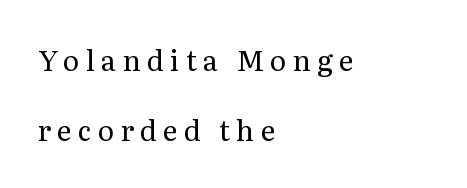
Q: Is the text bold? A: No.
Q: Is the text italic (slanted)? A: No, it is upright.
Q: Is the typeface a serif or a sans-serif typeface? A: Serif.
Q: Is the text underlined? A: No.
Q: How is the paragraph aligned? A: Left-aligned.
Q: Is the spacing between letters normal or unusually wide? A: Unusually wide.
Q: Is the spacing between lines tight, normal or loose? A: Loose.
Q: Width (condensed, normal, or wide)? A: Normal.
Q: Stroke contrast? A: Medium.
Q: x-height? A: Medium.
Q: Monospaced? A: No.
